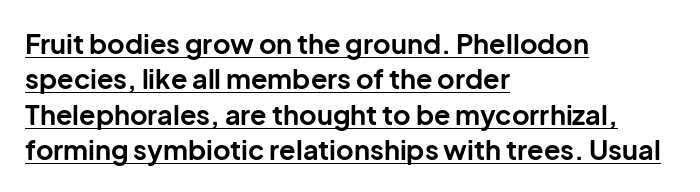
Bold? Absolutely — the strokes are thick and heavy. This is underlined copy, the kind a proofreader might mark for attention. The type is set solid horizontally, with unmodified tracking. Nope, not italic — everything's standing straight. Compared with a centered layout, this one pins lines to the left instead. What's the leading like? Ordinary, nothing unusual.
